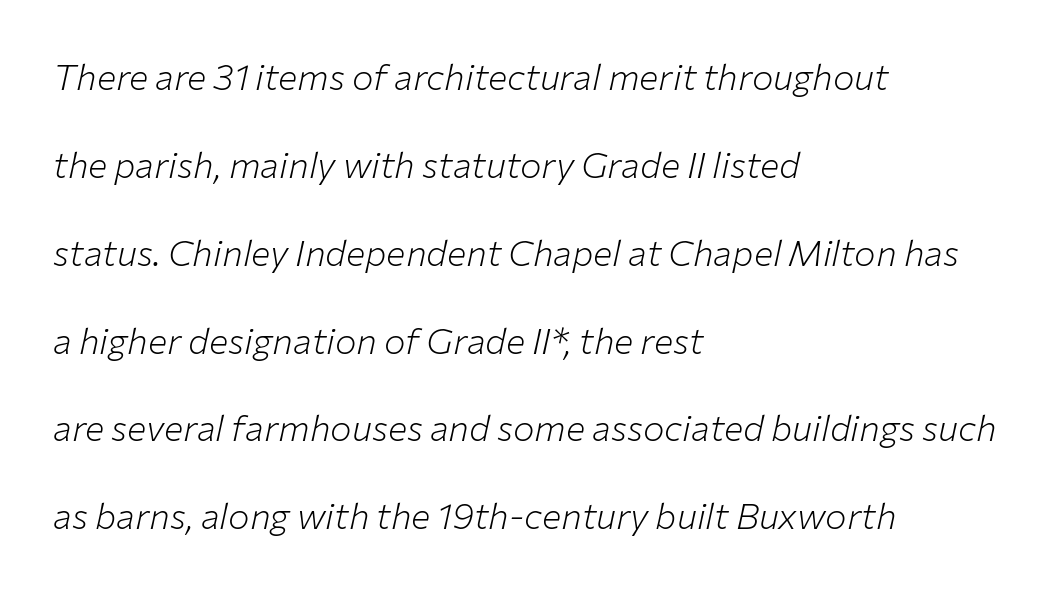
The image shows 36 px light type, italic (leaning right); set left-aligned, loose line spacing (2.44x), normal letter spacing, not underlined; low stroke contrast and a medium x-height.
